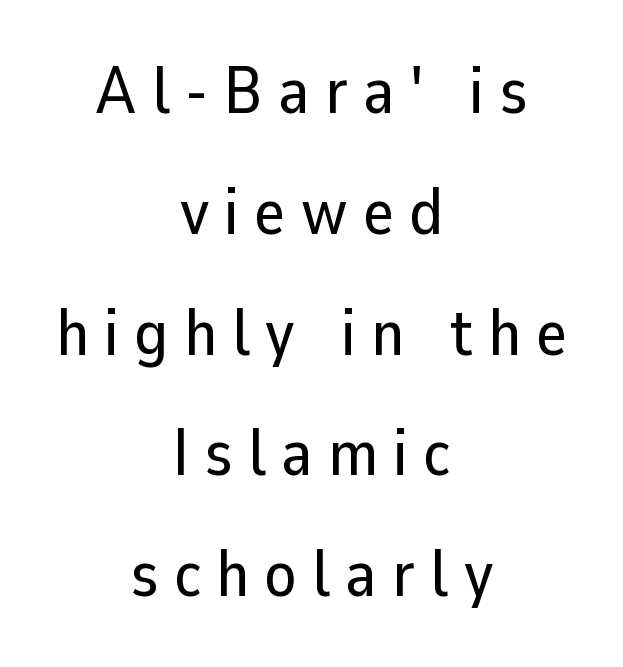
Q: Is the text italic (slanted)? A: No, it is upright.
Q: Is the typeface a serif or a sans-serif typeface? A: Sans-serif.
Q: Is the text underlined? A: No.
Q: How is the paragraph aligned? A: Centered.
Q: Is the spacing between letters normal or unusually wide? A: Unusually wide.
Q: Width (condensed, normal, or wide)? A: Normal.
Q: Stroke contrast? A: Low.
Q: x-height? A: Medium.
Q: Monospaced? A: No.
